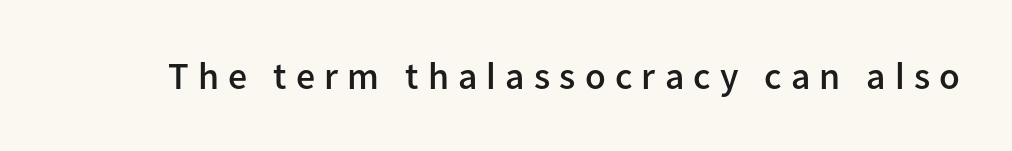
Q: Is the text bold? A: Semi-bold.
Q: Is the text italic (slanted)? A: No, it is upright.
Q: Is the typeface a serif or a sans-serif typeface? A: Sans-serif.
Q: Is the text underlined? A: No.
Q: Is the spacing between letters normal or unusually wide? A: Unusually wide.
Q: Width (condensed, normal, or wide)? A: Normal.
Q: Stroke contrast? A: Low.
Q: x-height? A: Medium.
Q: Monospaced? A: No.
